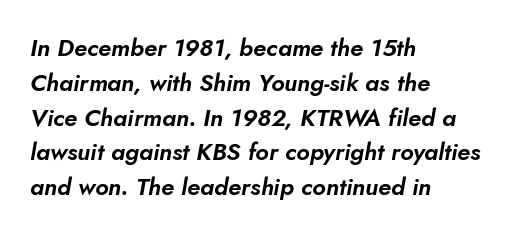
Interline gaps are of average width in this sample. Bare-footed words on every line. Letter spacing: default. A student would call this left alignment; a typographer would say flush left, rag right. The face used here has a pronounced slope to its letters.
